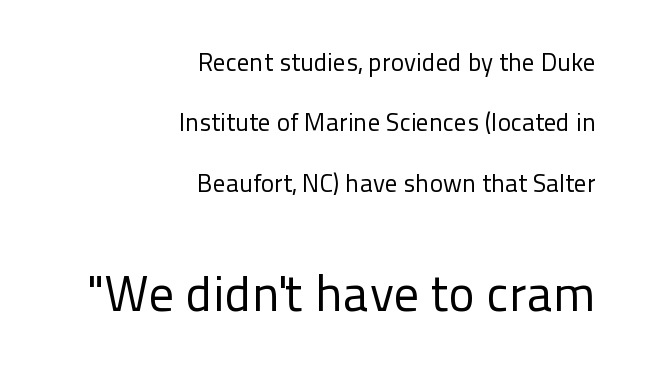
{"serif": "no", "italic": "no", "bold": "no", "weight": "regular", "width": "normal", "stroke_contrast": "low", "x_height": "medium", "monospaced": "no", "underline": "no", "align": "right", "line_spacing": "loose", "line_spacing_ratio": 2.42, "letter_spacing": "normal", "letter_spacing_em": 0.0, "larger_block": "second", "size_ratio": 2.0, "glyph_px": 50}
